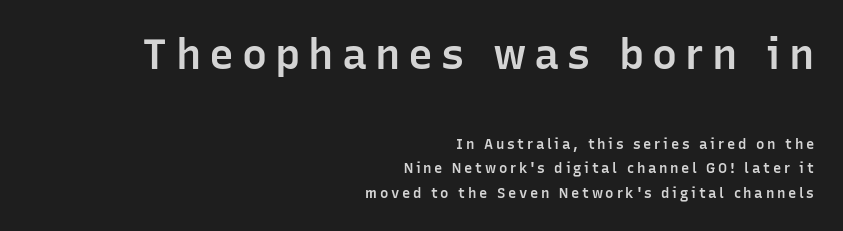
A student would call this right alignment; a typographer would say flush right, rag left. In terms of posture, this sample is upright. Emphasis by weight is partial: semibold. Spacing verdict: proportional, widths tailored to each character. The rendering shrinks the type as you move from the upper chunk to the lower.
